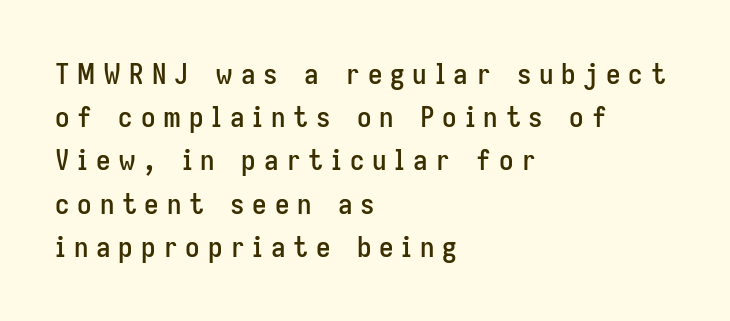
Q: Is the text italic (slanted)? A: No, it is upright.
Q: Is the typeface a serif or a sans-serif typeface? A: Sans-serif.
Q: Is the text underlined? A: No.
Q: How is the paragraph aligned? A: Left-aligned.
Q: Is the spacing between letters normal or unusually wide? A: Unusually wide.
Q: Is the spacing between lines tight, normal or loose? A: Normal.
Q: Width (condensed, normal, or wide)? A: Condensed.
Q: Stroke contrast? A: Low.
Q: x-height? A: Medium.
Q: Monospaced? A: No.
